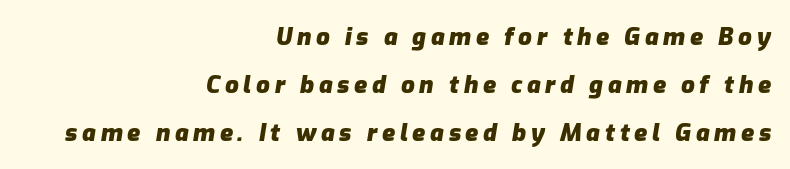
If you drew a ruler down the right edge, every line would touch it. These lines stand farther apart than default settings would place them. The rendering applies a slant to the glyphs. Underlining? Definitely not there. Pretty heavy lettering here — definitely bold.
